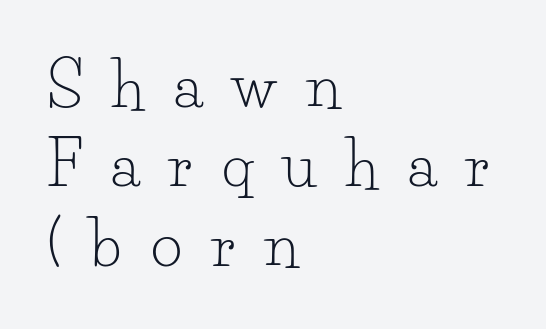
The image shows 61 px light serif type, upright; set left-aligned, normal line spacing (1.3x), unusually wide letter spacing (+0.48 em), not underlined; low stroke contrast and a small x-height.
